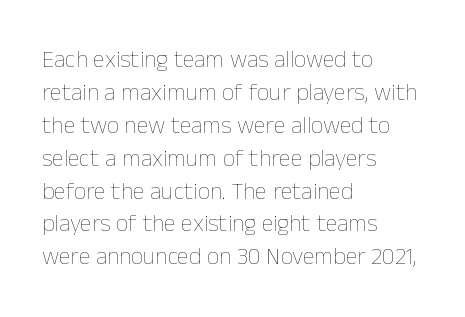
The image shows 24 px text type, upright; set left-aligned, normal line spacing (1.37x), normal letter spacing, not underlined.
